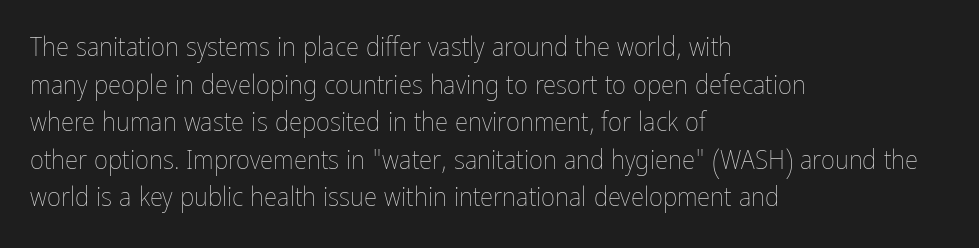
The image shows 27 px text type, upright; set left-aligned, normal line spacing (1.39x), normal letter spacing, not underlined.
